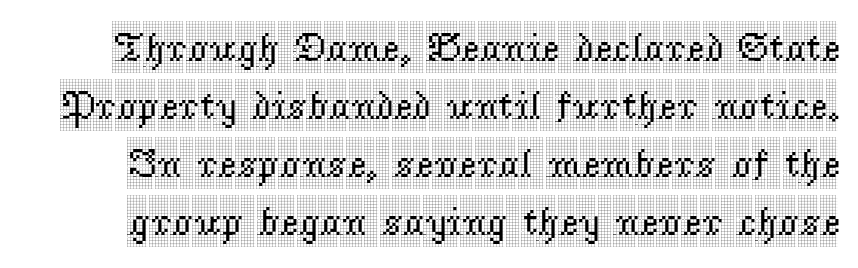
Vertically, the passage feels balanced, rows spaced as you'd expect. Looks like regular typesetting: each glyph gets only the width it needs. To sum up the face: it has serifs. Quick note: underline off. Designer's note — italics off, roman on. Honestly, the letter spacing is just normal — you wouldn't notice it.
